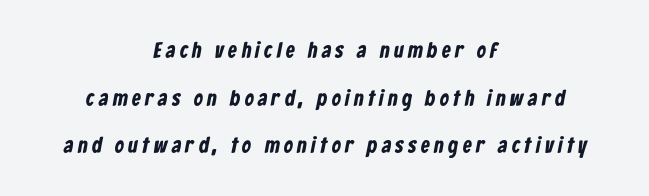
Q: Is the text bold? A: Yes.
Q: Is the text underlined? A: No.
Q: How is the paragraph aligned? A: Centered.
Q: Is the spacing between letters normal or unusually wide? A: Unusually wide.
Q: Is the spacing between lines tight, normal or loose? A: Loose.
